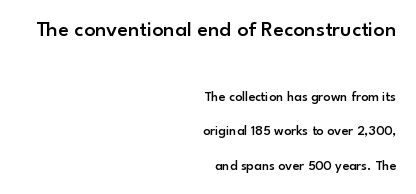
{"italic": "no", "bold": "semi", "underline": "no", "align": "right", "line_spacing": "loose", "line_spacing_ratio": 2.44, "letter_spacing": "normal", "letter_spacing_em": 0.0, "larger_block": "first", "size_ratio": 1.57, "glyph_px": 22}
